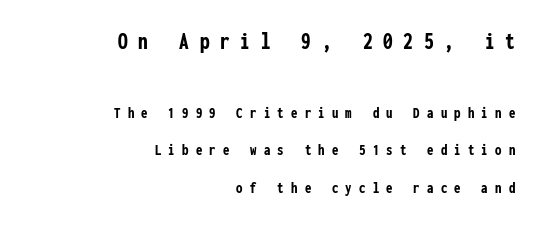
{"italic": "no", "bold": "yes", "underline": "no", "align": "right", "line_spacing": "loose", "line_spacing_ratio": 2.35, "letter_spacing": "wide", "letter_spacing_em": 0.45, "larger_block": "first", "size_ratio": 1.5, "glyph_px": 24}
